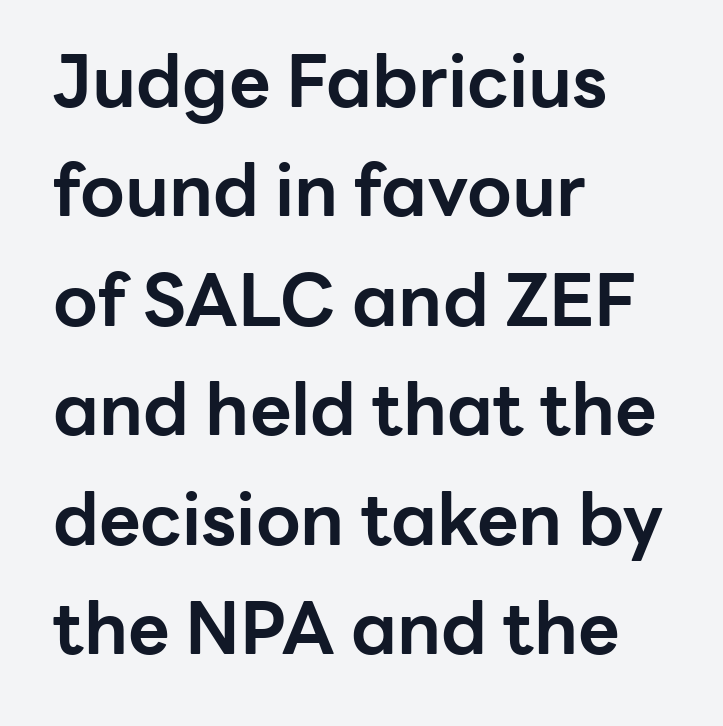
The image shows 72 px bold sans-serif type, upright; set left-aligned, normal line spacing (1.52x), normal letter spacing, not underlined; low stroke contrast and a medium x-height.
